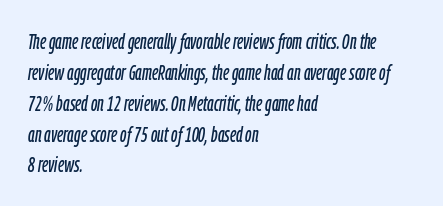
The image shows 21 px text type, italic (leaning right); set left-aligned, normal line spacing (1.47x), normal letter spacing, not underlined.
